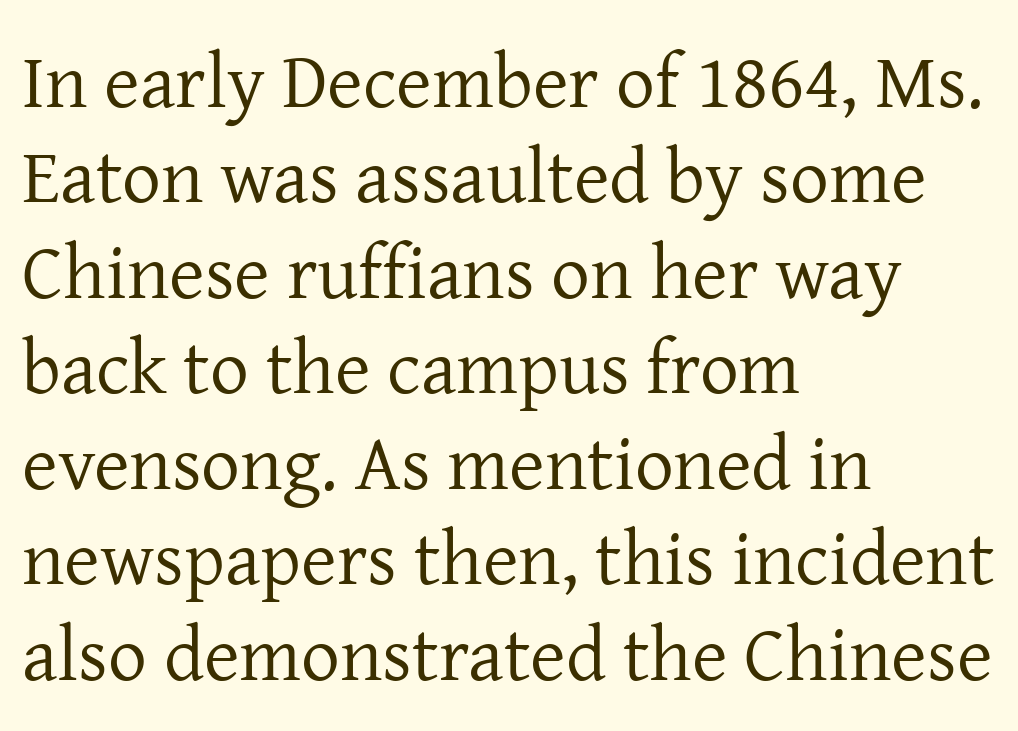
Q: Is the text bold? A: No.
Q: Is the text italic (slanted)? A: No, it is upright.
Q: Is the typeface a serif or a sans-serif typeface? A: Serif.
Q: Is the text underlined? A: No.
Q: How is the paragraph aligned? A: Left-aligned.
Q: Is the spacing between letters normal or unusually wide? A: Normal.
Q: Width (condensed, normal, or wide)? A: Normal.
Q: Stroke contrast? A: Low.
Q: x-height? A: Medium.
Q: Monospaced? A: No.
